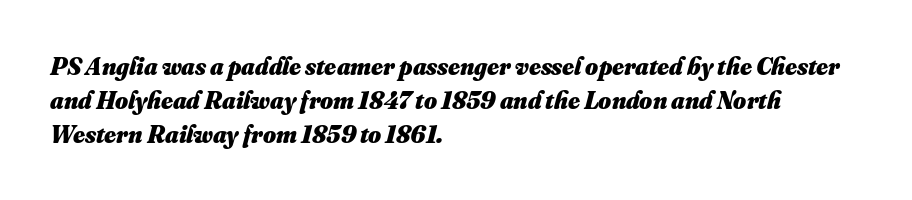
{"bold": "yes", "underline": "no", "align": "left", "line_spacing": "normal", "line_spacing_ratio": 1.36, "letter_spacing": "normal", "letter_spacing_em": 0.0, "glyph_px": 25}
